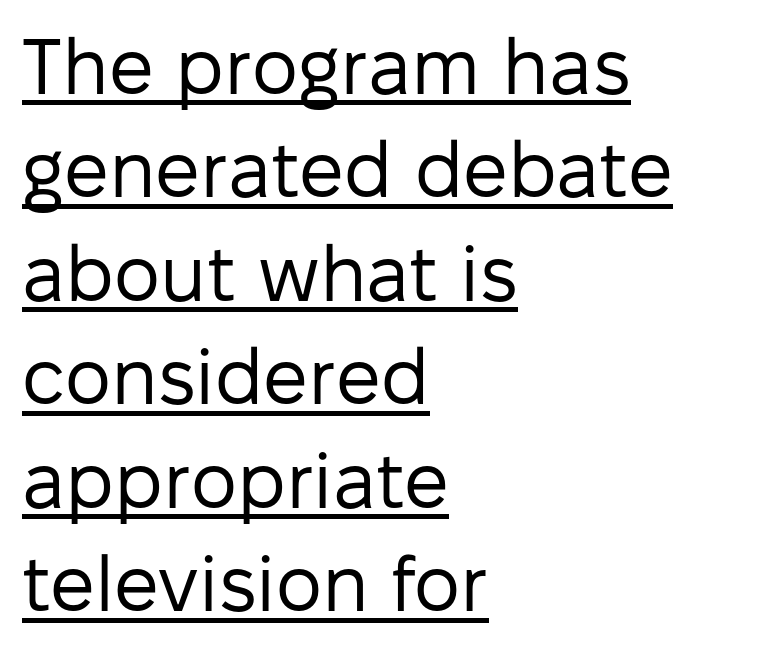
The image shows 79 px regular-weight sans-serif type, upright; set left-aligned, normal line spacing (1.31x), normal letter spacing, underlined; low stroke contrast and a medium x-height.
